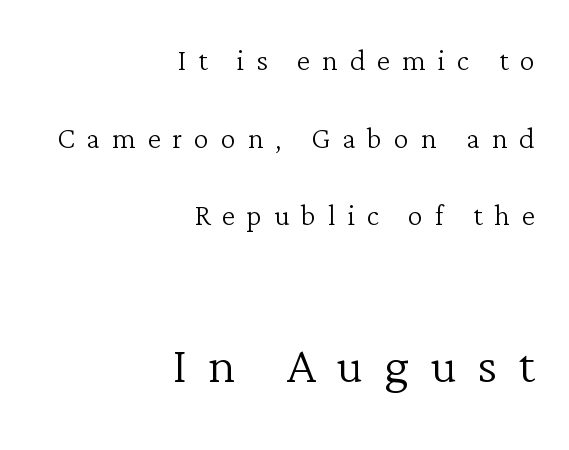
The image shows 66 px light serif type, upright; set right-aligned, loose line spacing (2.04x), unusually wide letter spacing (+0.31 em), not underlined; the second (bottom) block is 1.74x larger; low stroke contrast and a medium x-height.
